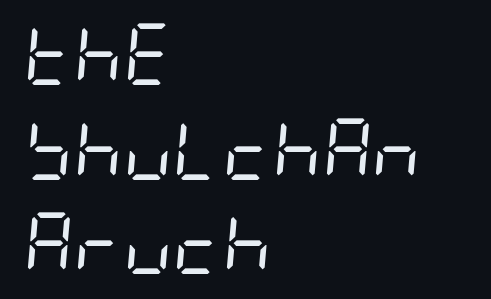
This sample is left-justified, so line endings fall wherever the words run out. Characters follow at the spacing the type designer built in. What's the leading like? Ordinary, nothing unusual. Counters stay open thanks to moderate or lighter strokes. The passage shown leans; its letterforms are oblique.
